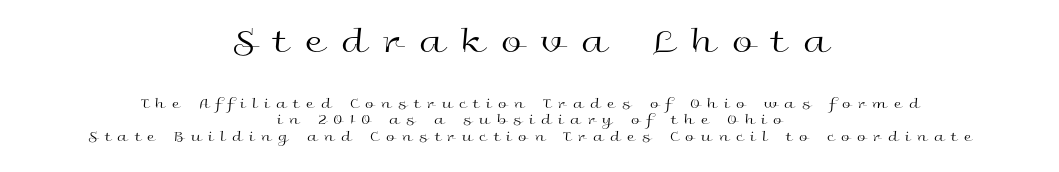
Q: Is the text bold? A: No.
Q: Is the text italic (slanted)? A: No, it is upright.
Q: Is the typeface a serif or a sans-serif typeface? A: Sans-serif.
Q: Is the text underlined? A: No.
Q: How is the paragraph aligned? A: Centered.
Q: Is the spacing between letters normal or unusually wide? A: Unusually wide.
Q: Is the spacing between lines tight, normal or loose? A: Tight.
Q: Which block of text is set in a larger size, the first (top) or the second (bottom)? A: The first (top) one.
Q: Width (condensed, normal, or wide)? A: Wide.
Q: x-height? A: Medium.
Q: Monospaced? A: No.
